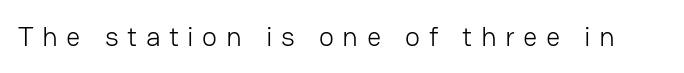
{"serif": "no", "italic": "no", "bold": "no", "weight": "light", "width": "normal", "stroke_contrast": "low", "x_height": "medium", "monospaced": "no", "underline": "no", "letter_spacing": "wide", "letter_spacing_em": 0.3, "glyph_px": 28}
